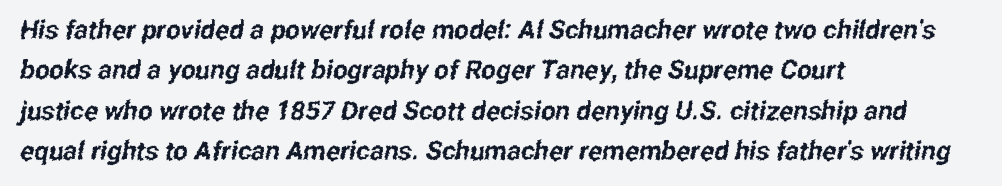
Q: Is the text underlined? A: No.
Q: How is the paragraph aligned? A: Left-aligned.
Q: Is the spacing between letters normal or unusually wide? A: Normal.
Q: Is the spacing between lines tight, normal or loose? A: Normal.
